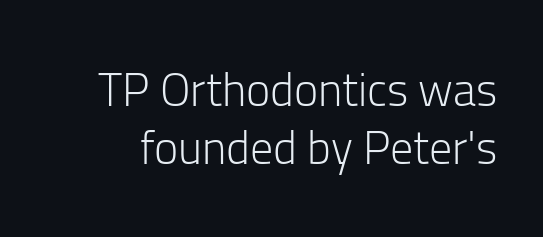
{"serif": "no", "italic": "no", "bold": "no", "weight": "light", "width": "normal", "stroke_contrast": "low", "x_height": "medium", "monospaced": "no", "underline": "no", "line_spacing": "normal", "line_spacing_ratio": 1.26, "letter_spacing": "normal", "letter_spacing_em": 0.0, "glyph_px": 46}
